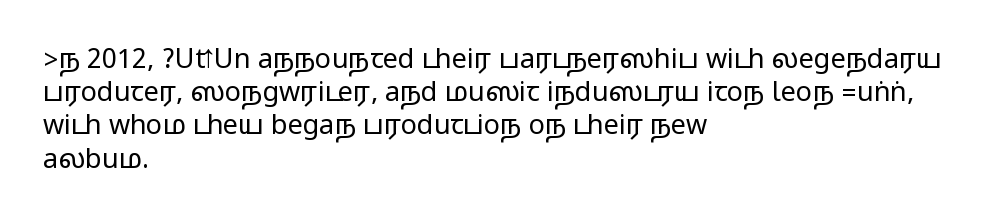
The image shows 27 px text type, upright; set left-aligned, line spacing 1.23x, normal letter spacing, not underlined.
